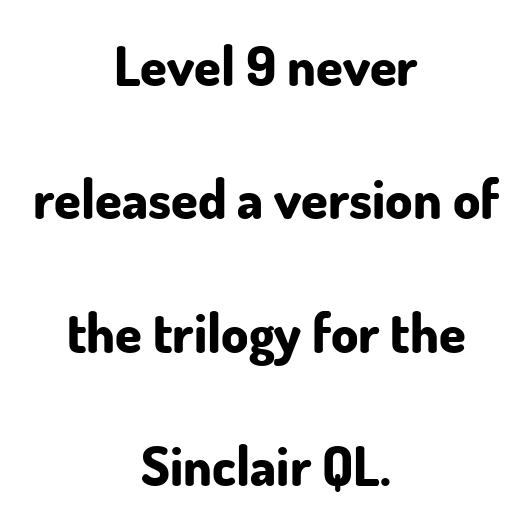
{"serif": "no", "italic": "no", "bold": "yes", "weight": "bold", "width": "normal", "stroke_contrast": "low", "x_height": "small", "monospaced": "no", "underline": "no", "align": "center", "line_spacing": "loose", "line_spacing_ratio": 2.47, "letter_spacing": "normal", "letter_spacing_em": 0.0, "glyph_px": 54}
